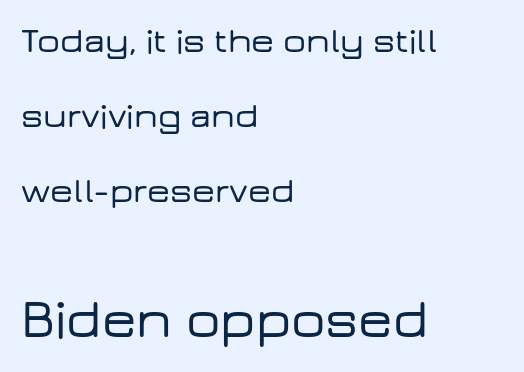
Q: Is the text italic (slanted)? A: No, it is upright.
Q: Is the typeface a serif or a sans-serif typeface? A: Sans-serif.
Q: Is the text underlined? A: No.
Q: How is the paragraph aligned? A: Left-aligned.
Q: Is the spacing between letters normal or unusually wide? A: Normal.
Q: Is the spacing between lines tight, normal or loose? A: Loose.
Q: Which block of text is set in a larger size, the first (top) or the second (bottom)? A: The second (bottom) one.
Q: Width (condensed, normal, or wide)? A: Wide.
Q: Stroke contrast? A: Low.
Q: x-height? A: Medium.
Q: Monospaced? A: No.
